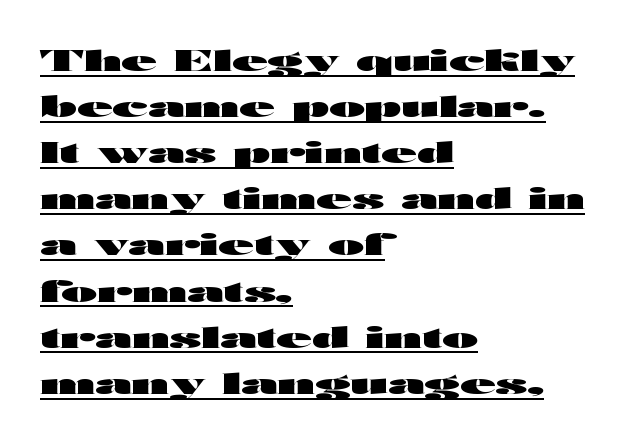
The letters advance in unequal steps, a hallmark of proportional type. A typographer would call this underscored text. This is sans-serif lettering, the kind often seen on screens and signage. A typesetter would call this leading conventional body-copy spacing. Notice how the stems are strictly vertical — no italics here. I'd describe the lettering as bold — thick and assertive.
